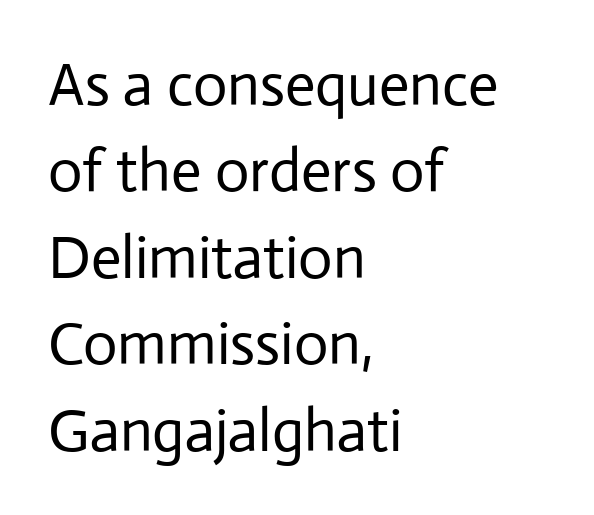
The passage shown is not bold in any degree. I'd call this a sans setting — the letters go barefoot. Notice how descenders clear the ascenders below comfortably — that's standard leading. Line starts are locked; line ends wander. The face used here is rendered with its standard letterfit.
